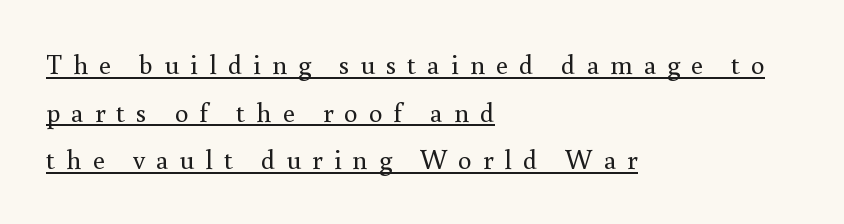
{"italic": "no", "bold": "no", "underline": "yes", "align": "left", "line_spacing_ratio": 1.76, "letter_spacing": "wide", "letter_spacing_em": 0.41, "glyph_px": 27}
